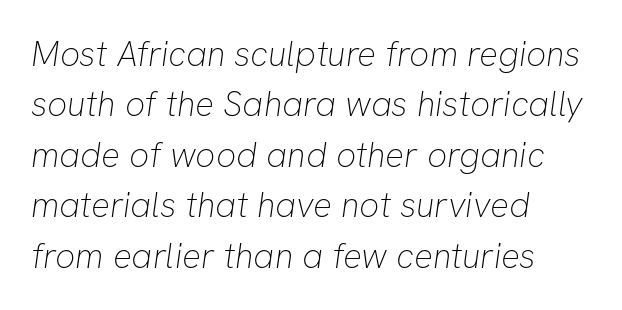
{"serif": "no", "bold": "no", "weight": "thin", "width": "normal", "stroke_contrast": "low", "x_height": "medium", "monospaced": "no", "underline": "no", "align": "left", "line_spacing": "normal", "line_spacing_ratio": 1.44, "letter_spacing": "normal", "letter_spacing_em": 0.0, "glyph_px": 35}
